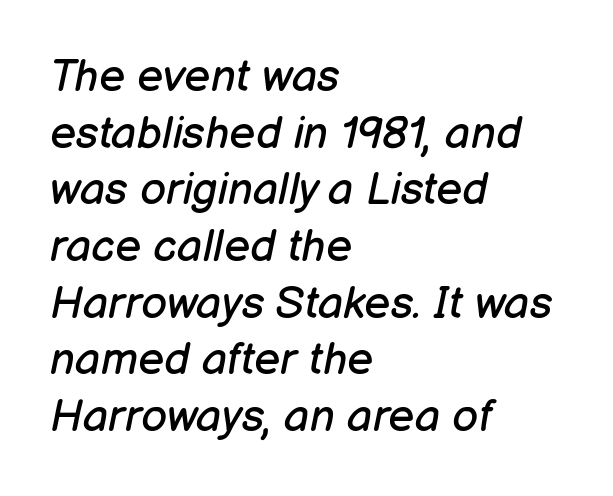
Q: Is the text bold? A: No.
Q: Is the text italic (slanted)? A: Yes, it leans right by about 12 degrees.
Q: Is the text underlined? A: No.
Q: How is the paragraph aligned? A: Left-aligned.
Q: Is the spacing between letters normal or unusually wide? A: Normal.
Q: Is the spacing between lines tight, normal or loose? A: Normal.
Q: Width (condensed, normal, or wide)? A: Normal.
Q: Stroke contrast? A: Low.
Q: x-height? A: Medium.
Q: Monospaced? A: No.
